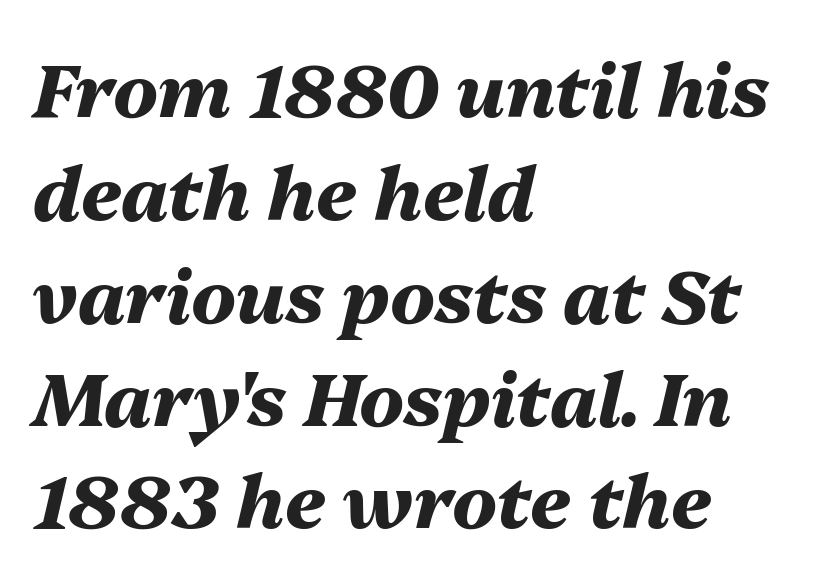
The image shows 74 px heavy type, italic (leaning right); set left-aligned, normal line spacing (1.39x), normal letter spacing, not underlined; medium stroke contrast and a medium x-height.
